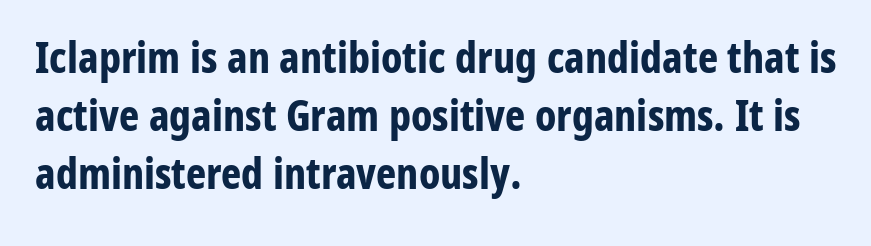
{"serif": "no", "italic": "no", "bold": "yes", "weight": "bold", "width": "condensed", "stroke_contrast": "low", "x_height": "medium", "monospaced": "no", "underline": "no", "align": "left", "line_spacing": "normal", "line_spacing_ratio": 1.35, "letter_spacing": "normal", "letter_spacing_em": 0.0, "glyph_px": 43}
